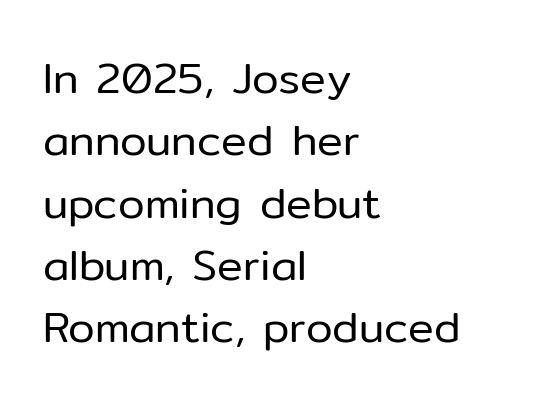
Q: Is the text bold? A: No.
Q: Is the text italic (slanted)? A: No, it is upright.
Q: Is the typeface a serif or a sans-serif typeface? A: Sans-serif.
Q: Is the text underlined? A: No.
Q: How is the paragraph aligned? A: Left-aligned.
Q: Is the spacing between letters normal or unusually wide? A: Normal.
Q: Is the spacing between lines tight, normal or loose? A: Normal.
Q: Width (condensed, normal, or wide)? A: Normal.
Q: Stroke contrast? A: Low.
Q: x-height? A: Medium.
Q: Monospaced? A: No.
